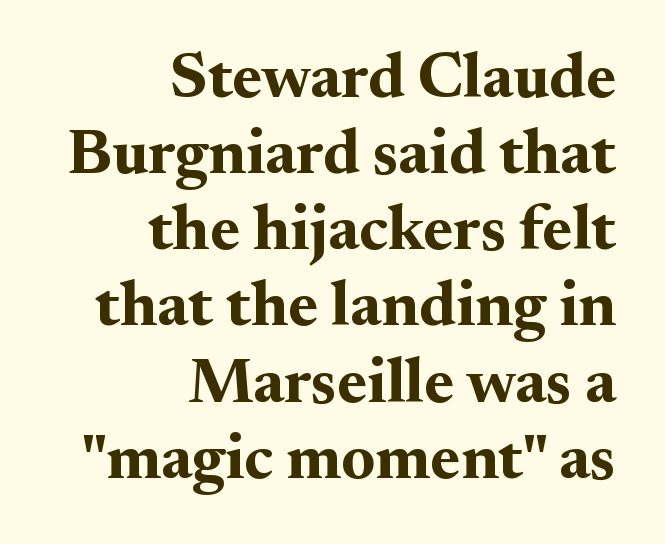
Lines of text with bare space underneath. Right-aligned paragraph, ragged on the left. Varying glyph widths throughout — classic text-font behaviour. The tracking reads as untouched default to a designer's eye. Does the lettering tilt? It doesn't — this is upright.
